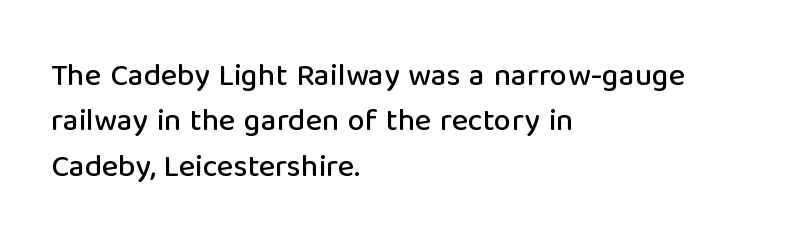
Q: Is the text italic (slanted)? A: No, it is upright.
Q: Is the typeface a serif or a sans-serif typeface? A: Sans-serif.
Q: Is the text underlined? A: No.
Q: How is the paragraph aligned? A: Left-aligned.
Q: Is the spacing between letters normal or unusually wide? A: Normal.
Q: Is the spacing between lines tight, normal or loose? A: Normal.
Q: Width (condensed, normal, or wide)? A: Normal.
Q: Stroke contrast? A: Low.
Q: x-height? A: Medium.
Q: Monospaced? A: No.
